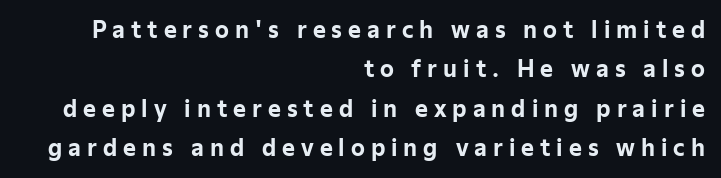
This is heavy type, rendered in bold. One-word summary of the alignment: right. Nope, not italic — everything's standing straight. There is plenty of visible air inserted between adjacent glyphs. Check the space under the baseline: it is left empty.
